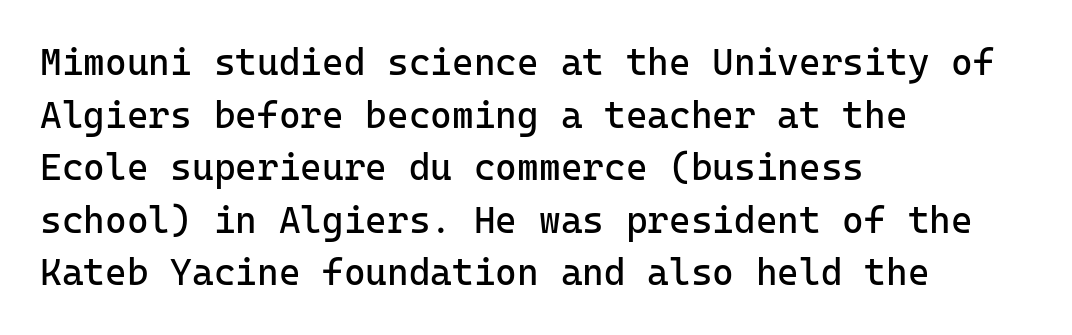
The image shows 37 px regular-weight sans-serif type, upright, monospaced; set left-aligned, normal line spacing (1.42x), normal letter spacing, not underlined; low stroke contrast and a medium x-height.
